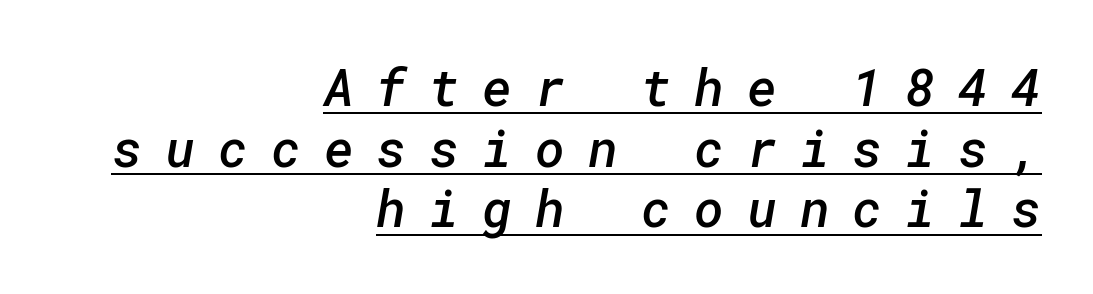
A semibold gives these letters moderate extra thickness, short of bold. Substantial extra tracking has been applied to these lines. Is this a sans? Yes — the strokes have no serifs. The rendered words wear a rule along their underside. The paragraph has a hard right edge and a soft left edge.
